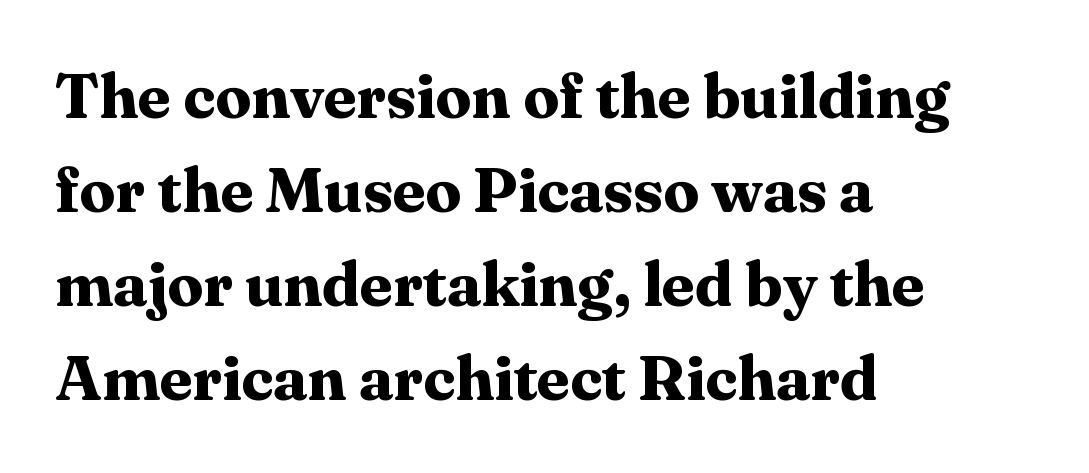
The space directly below the letters is spotless. When letters stand straight like this, we call the style roman or upright. The text block is weighted toward the left margin, trailing off unevenly rightward. Weight: bold. Regular leading.
